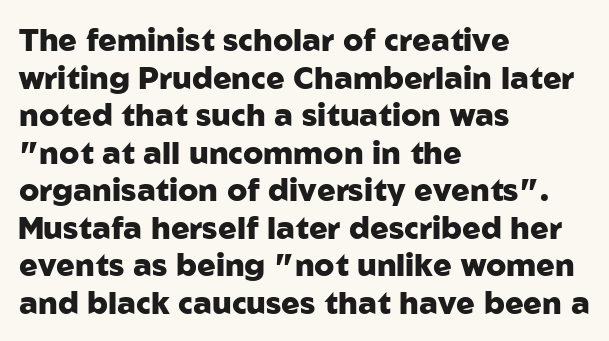
Q: Is the text bold? A: Yes.
Q: Is the text italic (slanted)? A: No, it is upright.
Q: Is the typeface a serif or a sans-serif typeface? A: Sans-serif.
Q: Is the text underlined? A: No.
Q: How is the paragraph aligned? A: Left-aligned.
Q: Is the spacing between letters normal or unusually wide? A: Normal.
Q: Width (condensed, normal, or wide)? A: Normal.
Q: Stroke contrast? A: Low.
Q: x-height? A: Medium.
Q: Monospaced? A: No.
